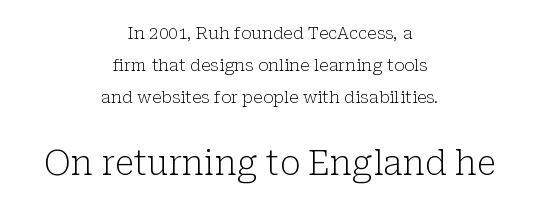
The image shows 34 px light serif type, upright; set centered, line spacing 1.88x, normal letter spacing, not underlined; the second (bottom) block is 2.0x larger; low stroke contrast and a medium x-height.
